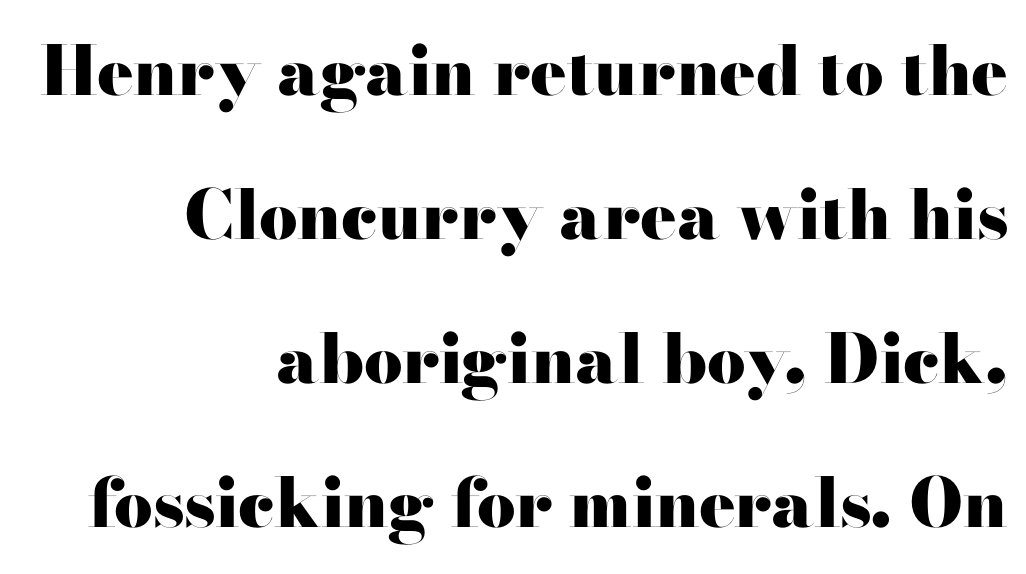
Q: Is the text bold? A: Yes.
Q: Is the text italic (slanted)? A: No, it is upright.
Q: Is the typeface a serif or a sans-serif typeface? A: Serif.
Q: Is the text underlined? A: No.
Q: How is the paragraph aligned? A: Right-aligned.
Q: Is the spacing between letters normal or unusually wide? A: Normal.
Q: Is the spacing between lines tight, normal or loose? A: Loose.
Q: Width (condensed, normal, or wide)? A: Wide.
Q: Stroke contrast? A: High.
Q: x-height? A: Small.
Q: Monospaced? A: No.
